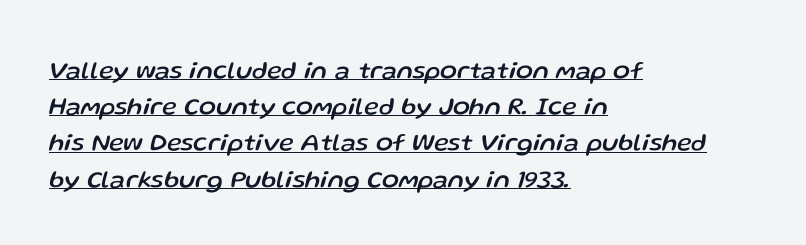
{"italic": "yes", "lean": "right", "slant_degrees": 13, "underline": "yes", "align": "left", "line_spacing": "normal", "line_spacing_ratio": 1.45, "letter_spacing": "normal", "letter_spacing_em": 0.0, "glyph_px": 25}
